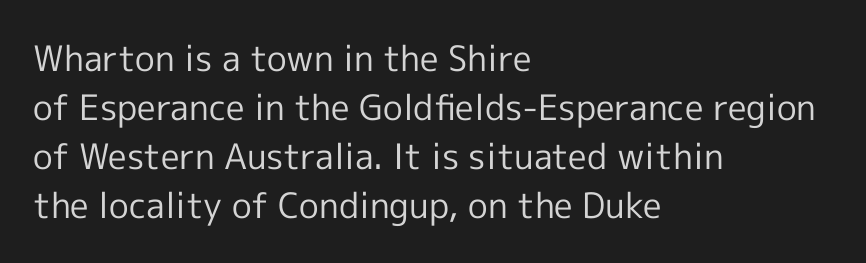
{"serif": "no", "italic": "no", "bold": "no", "weight": "regular", "width": "normal", "x_height": "medium", "monospaced": "no", "underline": "no", "align": "left", "line_spacing": "normal", "line_spacing_ratio": 1.4, "letter_spacing": "normal", "letter_spacing_em": 0.0, "glyph_px": 35}
